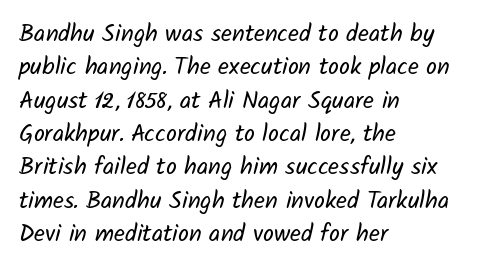
The image shows 24 px text type; set left-aligned, normal line spacing (1.39x), normal letter spacing, not underlined.
